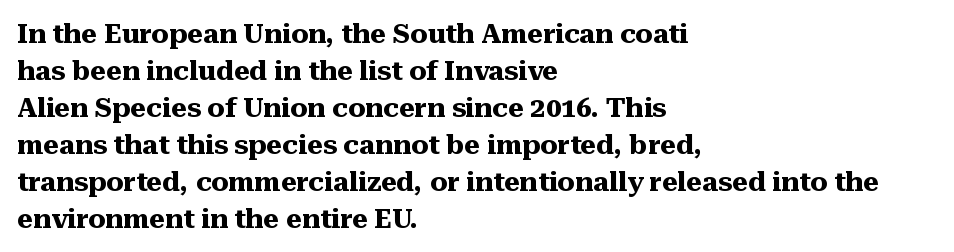
Q: Is the text bold? A: Yes.
Q: Is the text italic (slanted)? A: No, it is upright.
Q: Is the text underlined? A: No.
Q: How is the paragraph aligned? A: Left-aligned.
Q: Is the spacing between letters normal or unusually wide? A: Normal.
Q: Is the spacing between lines tight, normal or loose? A: Normal.
